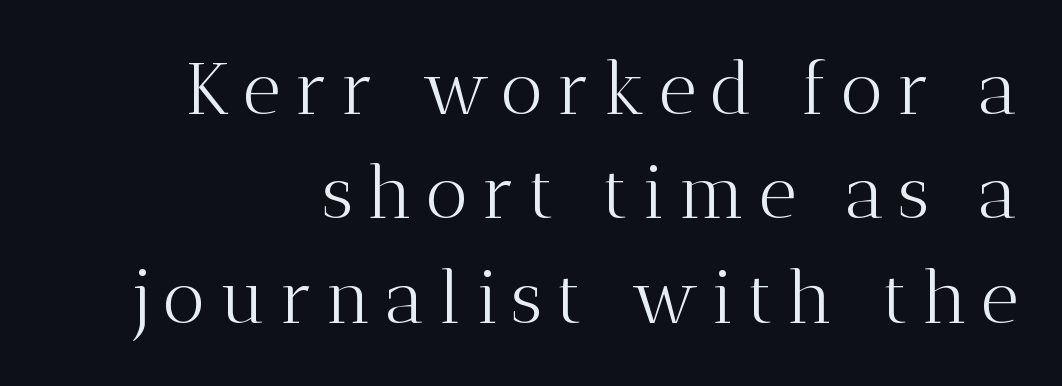
The image shows 74 px light serif type, upright; set right-aligned, normal line spacing (1.41x), not underlined; medium stroke contrast and a medium x-height.
